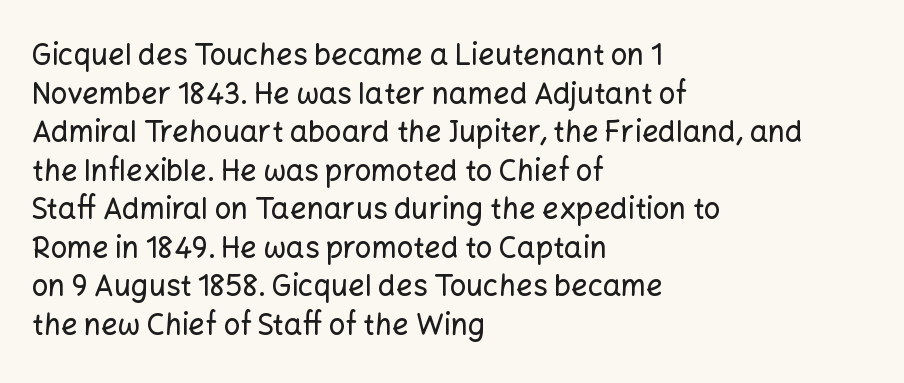
The image shows 29 px sans-serif type, upright; set left-aligned, normal line spacing (1.33x), normal letter spacing, not underlined; low stroke contrast and a medium x-height.
